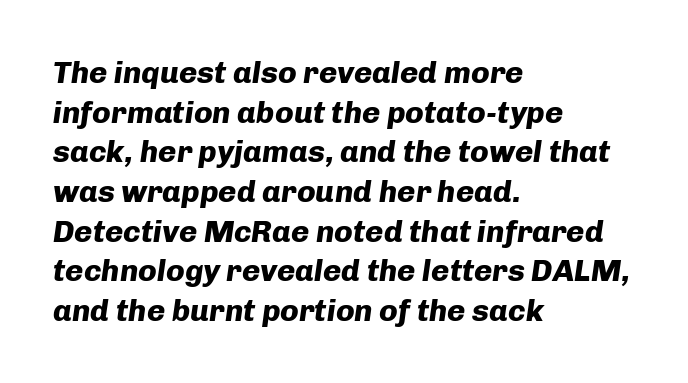
{"italic": "yes", "lean": "right", "slant_degrees": 8, "bold": "yes", "weight": "heavy", "width": "normal", "stroke_contrast": "low", "x_height": "medium", "monospaced": "no", "underline": "no", "align": "left", "line_spacing": "normal", "line_spacing_ratio": 1.28, "letter_spacing": "normal", "letter_spacing_em": 0.0, "glyph_px": 31}
